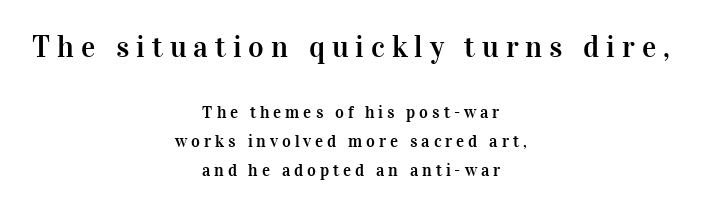
{"serif": "yes", "italic": "no", "width": "normal", "stroke_contrast": "high", "x_height": "medium", "monospaced": "no", "underline": "no", "align": "center", "line_spacing": "normal", "line_spacing_ratio": 1.68, "letter_spacing": "wide", "letter_spacing_em": 0.23, "larger_block": "first", "size_ratio": 1.76, "glyph_px": 30}
